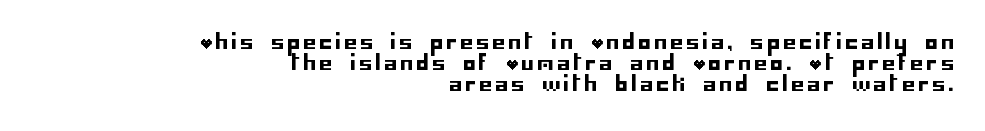
{"italic": "no", "underline": "no", "align": "right", "line_spacing": "tight", "line_spacing_ratio": 1.06, "glyph_px": 20}
